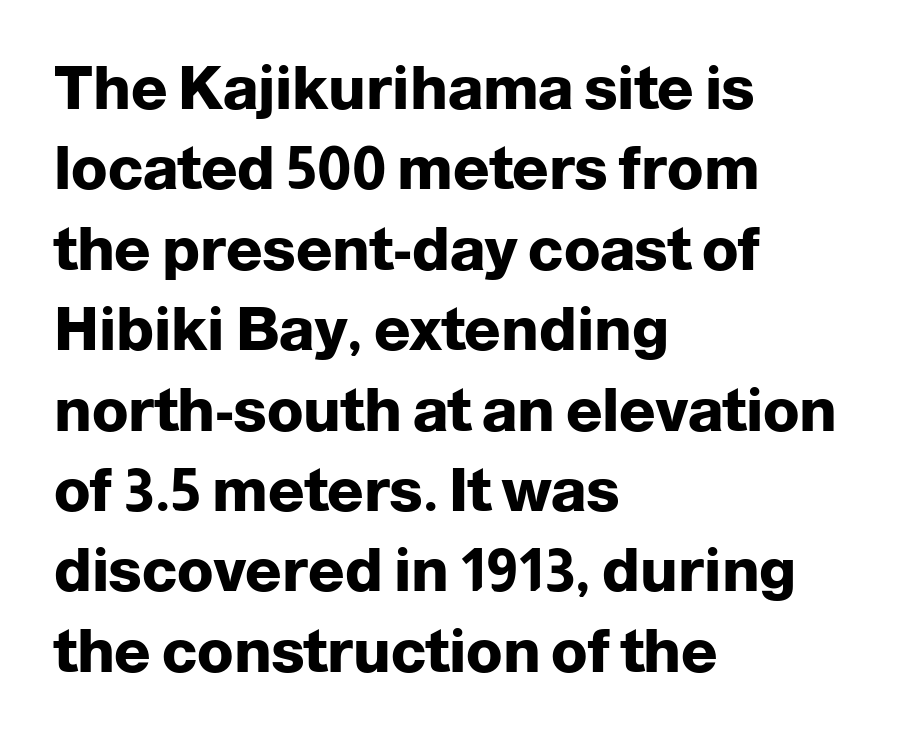
Q: Is the text bold? A: Yes.
Q: Is the text italic (slanted)? A: No, it is upright.
Q: Is the typeface a serif or a sans-serif typeface? A: Sans-serif.
Q: Is the text underlined? A: No.
Q: How is the paragraph aligned? A: Left-aligned.
Q: Is the spacing between letters normal or unusually wide? A: Normal.
Q: Is the spacing between lines tight, normal or loose? A: Normal.
Q: Width (condensed, normal, or wide)? A: Normal.
Q: Stroke contrast? A: Low.
Q: x-height? A: Medium.
Q: Monospaced? A: No.
